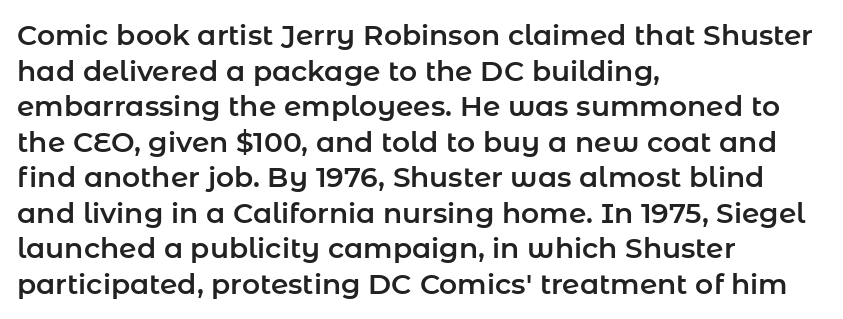
The image shows 28 px sans-serif type, upright; set left-aligned, normal line spacing (1.27x), normal letter spacing, not underlined; low stroke contrast and a medium x-height.
